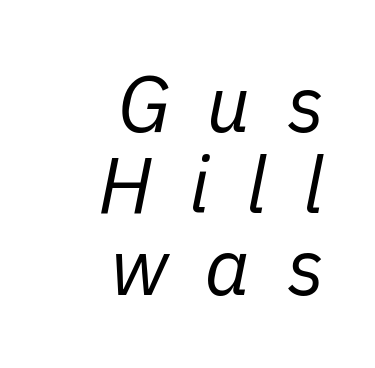
The rendering anchors every line to the right-hand side. The letters advance in unequal steps, a hallmark of proportional type. The face used here is rendered with a markedly widened letterfit. Check the space under the baseline: it is left empty. The face used here has a pronounced slope to its letters.
